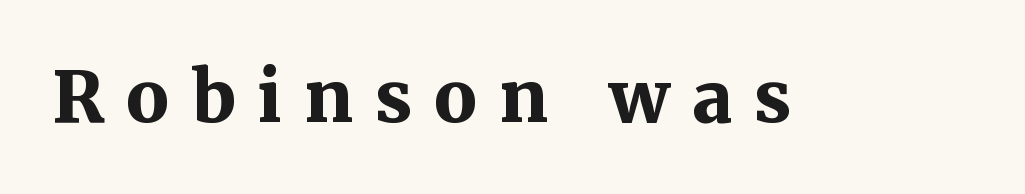
The space beneath each line is pristine and unruled. Heavy-handed strokes throughout: this text is bold. Is this a fixed-width face? No — the glyphs have proportional, varying widths. Examine the stroke ends and you'll spot serifs. You can tell it's not italic because the verticals are truly vertical.
